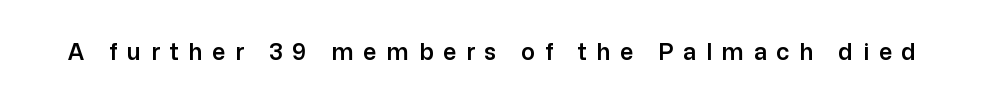
Upright lettering throughout. Plain, unruled lines of type. The letters are spread apart with noticeably loose tracking.
